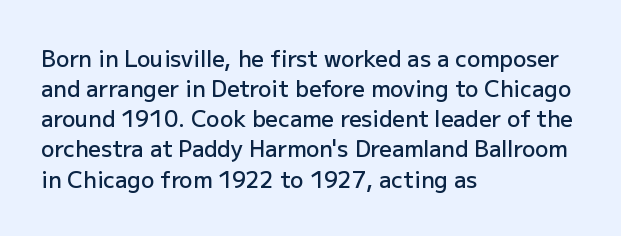
{"italic": "no", "bold": "semi", "underline": "no", "align": "left", "line_spacing": "normal", "line_spacing_ratio": 1.37, "letter_spacing": "normal", "letter_spacing_em": 0.0, "glyph_px": 22}
